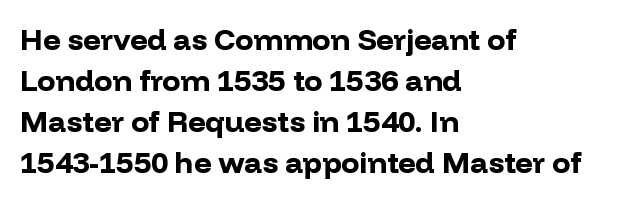
{"serif": "no", "italic": "no", "bold": "yes", "weight": "bold", "width": "normal", "stroke_contrast": "low", "x_height": "medium", "monospaced": "no", "underline": "no", "align": "left", "line_spacing": "normal", "line_spacing_ratio": 1.37, "letter_spacing": "normal", "letter_spacing_em": 0.0, "glyph_px": 30}
